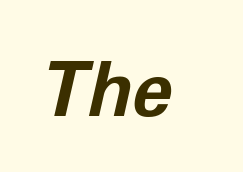
A typesetter would call this zero additional tracking. The letters advance in unequal steps, a hallmark of proportional type. Rendered with sloped, italic letterforms. Plenty of ink on the page — the face is bold. Descenders hang freely into open space.
